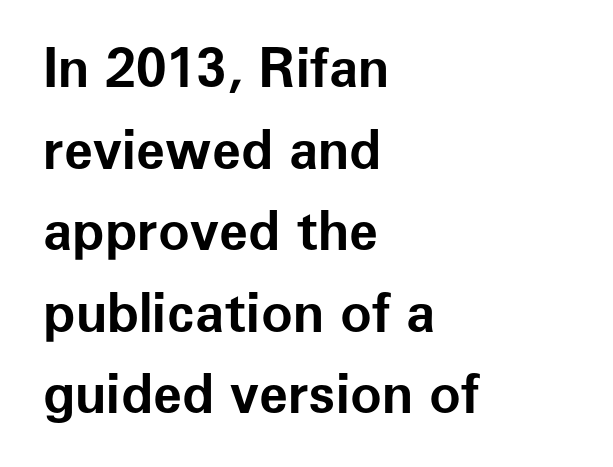
{"serif": "no", "italic": "no", "bold": "yes", "weight": "bold", "width": "normal", "stroke_contrast": "low", "x_height": "medium", "monospaced": "no", "underline": "no", "align": "left", "line_spacing": "normal", "line_spacing_ratio": 1.54, "letter_spacing": "normal", "letter_spacing_em": 0.0, "glyph_px": 53}
